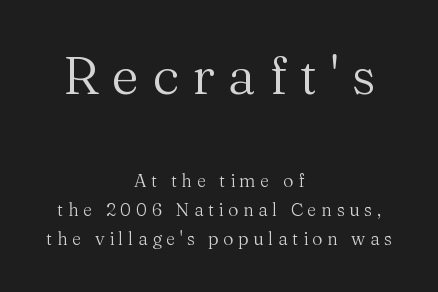
The image shows 53 px regular-weight serif type, upright; set centered, normal line spacing (1.6x), unusually wide letter spacing (+0.25 em), not underlined; the first (top) block is 2.94x larger; medium stroke contrast and a medium x-height.
